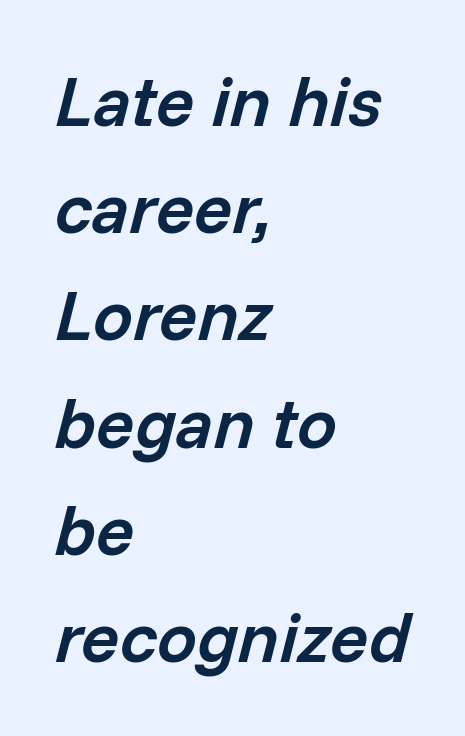
Q: Is the text bold? A: Semi-bold.
Q: Is the text italic (slanted)? A: Yes, it leans right by about 14 degrees.
Q: Is the text underlined? A: No.
Q: How is the paragraph aligned? A: Left-aligned.
Q: Is the spacing between letters normal or unusually wide? A: Normal.
Q: Is the spacing between lines tight, normal or loose? A: Normal.
Q: Width (condensed, normal, or wide)? A: Normal.
Q: Stroke contrast? A: Low.
Q: x-height? A: Medium.
Q: Monospaced? A: No.
